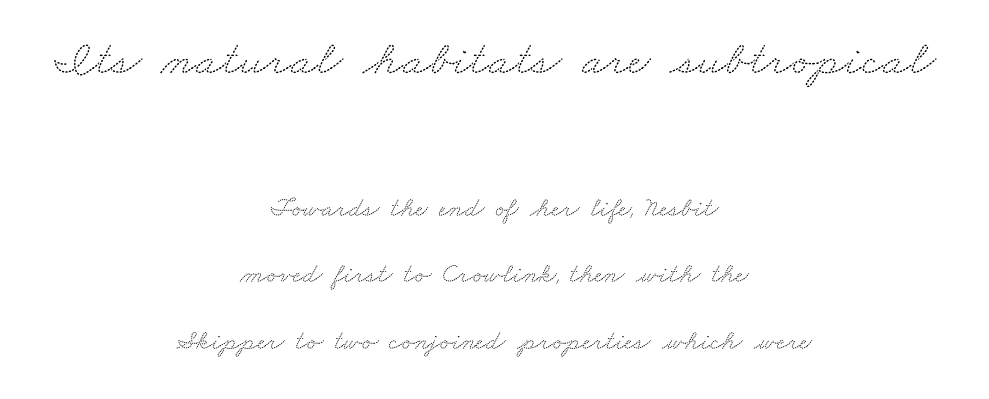
Q: Is the typeface a serif or a sans-serif typeface? A: Serif.
Q: Is the text underlined? A: No.
Q: How is the paragraph aligned? A: Centered.
Q: Is the spacing between letters normal or unusually wide? A: Normal.
Q: Is the spacing between lines tight, normal or loose? A: Loose.
Q: Which block of text is set in a larger size, the first (top) or the second (bottom)? A: The first (top) one.
Q: Width (condensed, normal, or wide)? A: Wide.
Q: Stroke contrast? A: Medium.
Q: x-height? A: Small.
Q: Monospaced? A: No.
